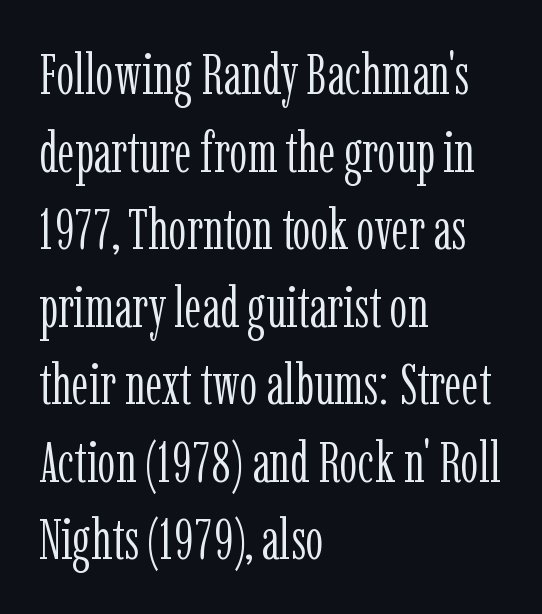
Q: Is the text bold? A: No.
Q: Is the text italic (slanted)? A: No, it is upright.
Q: Is the typeface a serif or a sans-serif typeface? A: Serif.
Q: Is the text underlined? A: No.
Q: How is the paragraph aligned? A: Left-aligned.
Q: Is the spacing between letters normal or unusually wide? A: Normal.
Q: Is the spacing between lines tight, normal or loose? A: Normal.
Q: Width (condensed, normal, or wide)? A: Condensed.
Q: Stroke contrast? A: Low.
Q: x-height? A: Medium.
Q: Monospaced? A: No.
